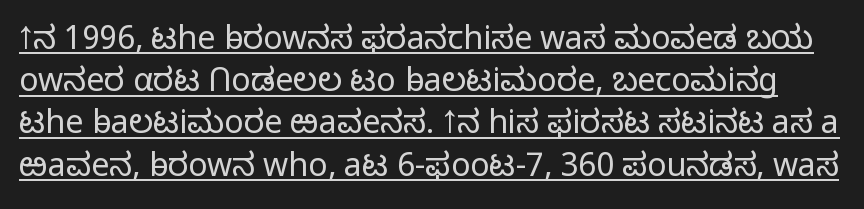
Stems and bowls with no extra thickness — not bold. The string is rendered with underlining switched on. A typesetter would call this zero additional tracking. Do the characters align in a grid? No, the font is proportional.
